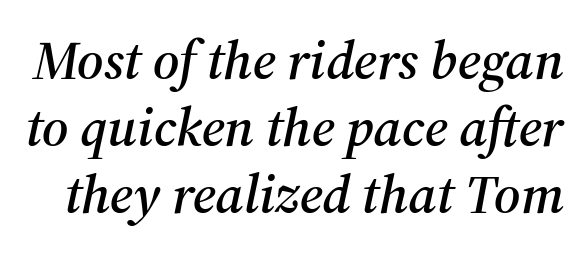
Q: Is the text italic (slanted)? A: Yes, it leans right by about 12 degrees.
Q: Is the typeface a serif or a sans-serif typeface? A: Serif.
Q: Is the text underlined? A: No.
Q: Is the spacing between letters normal or unusually wide? A: Normal.
Q: Width (condensed, normal, or wide)? A: Normal.
Q: Stroke contrast? A: Medium.
Q: x-height? A: Medium.
Q: Monospaced? A: No.
